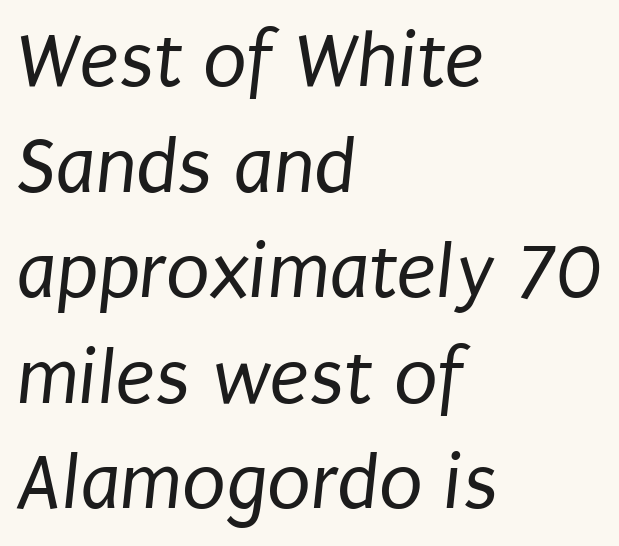
Q: Is the text bold? A: No.
Q: Is the typeface a serif or a sans-serif typeface? A: Sans-serif.
Q: Is the text underlined? A: No.
Q: How is the paragraph aligned? A: Left-aligned.
Q: Is the spacing between letters normal or unusually wide? A: Normal.
Q: Is the spacing between lines tight, normal or loose? A: Normal.
Q: Width (condensed, normal, or wide)? A: Condensed.
Q: Stroke contrast? A: Low.
Q: x-height? A: Large.
Q: Monospaced? A: No.
